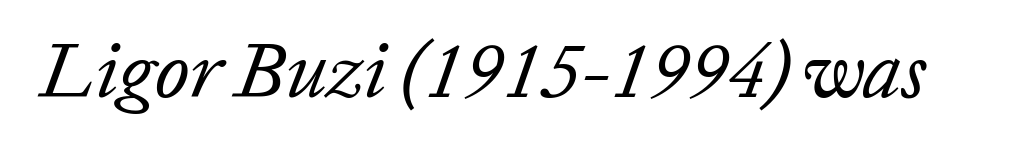
The image shows 78 px regular-weight type, italic (leaning right); set normal letter spacing, not underlined; low stroke contrast and a medium x-height.
